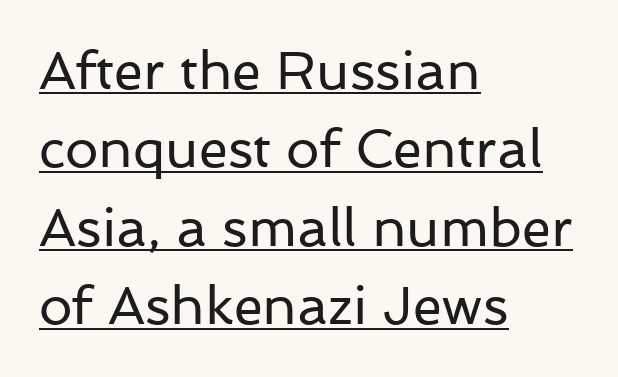
{"serif": "no", "italic": "no", "bold": "no", "weight": "regular", "width": "normal", "stroke_contrast": "low", "x_height": "medium", "monospaced": "no", "underline": "yes", "align": "left", "line_spacing": "normal", "line_spacing_ratio": 1.48, "letter_spacing": "normal", "letter_spacing_em": 0.0, "glyph_px": 53}
